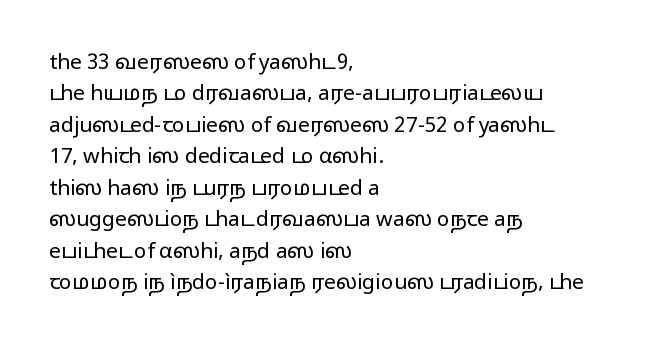
Q: Is the text bold? A: No.
Q: Is the text italic (slanted)? A: No, it is upright.
Q: Is the text underlined? A: No.
Q: How is the paragraph aligned? A: Left-aligned.
Q: Is the spacing between letters normal or unusually wide? A: Normal.
Q: Is the spacing between lines tight, normal or loose? A: Normal.
